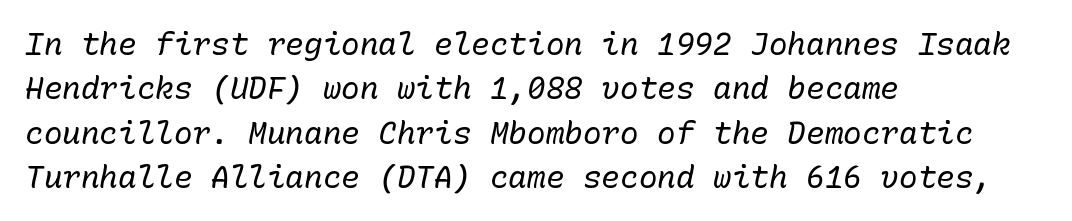
{"italic": "yes", "lean": "right", "slant_degrees": 10, "bold": "no", "weight": "regular", "width": "normal", "stroke_contrast": "low", "x_height": "medium", "monospaced": "yes", "underline": "no", "align": "left", "line_spacing": "normal", "line_spacing_ratio": 1.43, "letter_spacing": "normal", "letter_spacing_em": 0.0, "glyph_px": 31}
